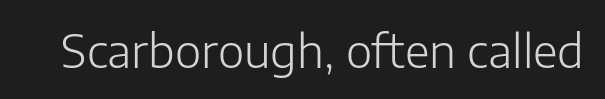
The image shows 45 px light sans-serif type, upright; set normal letter spacing, not underlined; low stroke contrast and a medium x-height.
